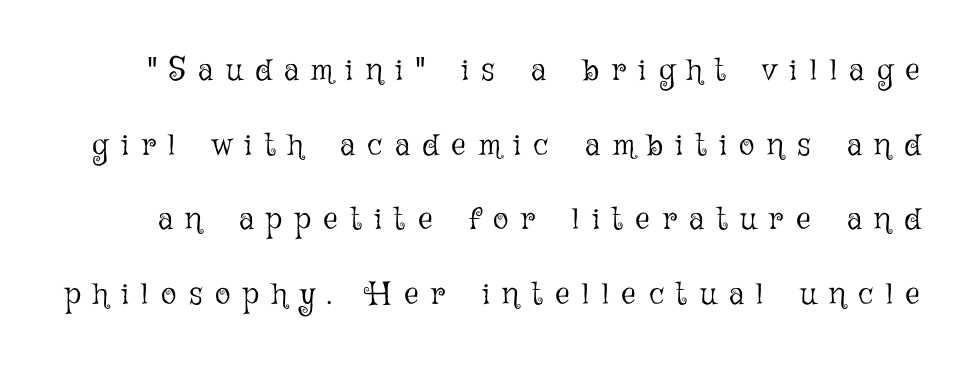
This rendering features lettering with no underline. Characters follow at a spacing far wider than the type designer built in. Do the characters align in a grid? No, the font is proportional. The space between consecutive lines is lavish. Heaviness? Minimal to ordinary, like unemphasized prose. Posture: vertical.
